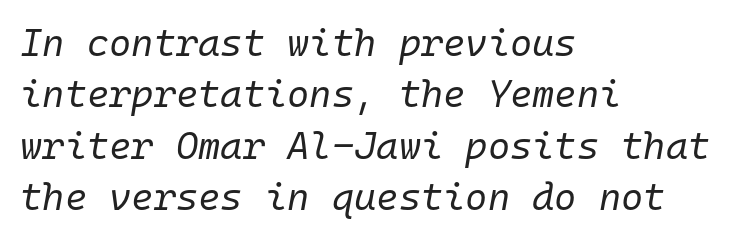
The image shows 38 px regular-weight type, italic (leaning right), monospaced; set left-aligned, normal line spacing (1.35x), normal letter spacing, not underlined; low stroke contrast and a medium x-height.
